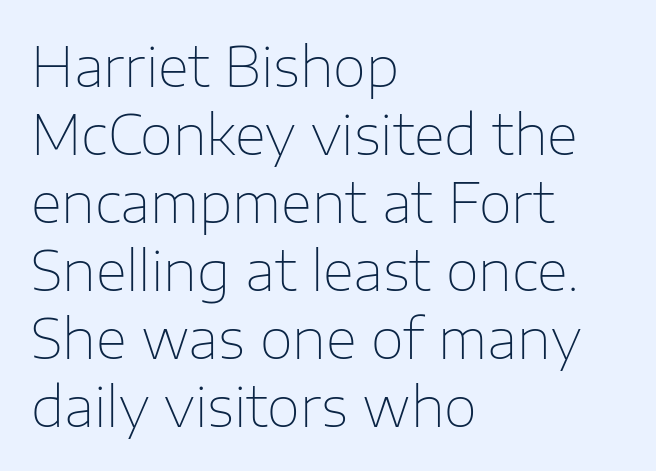
{"serif": "no", "italic": "no", "bold": "no", "weight": "thin", "width": "normal", "stroke_contrast": "low", "x_height": "medium", "monospaced": "no", "underline": "no", "align": "left", "line_spacing": "normal", "line_spacing_ratio": 1.26, "letter_spacing": "normal", "letter_spacing_em": 0.0, "glyph_px": 54}
